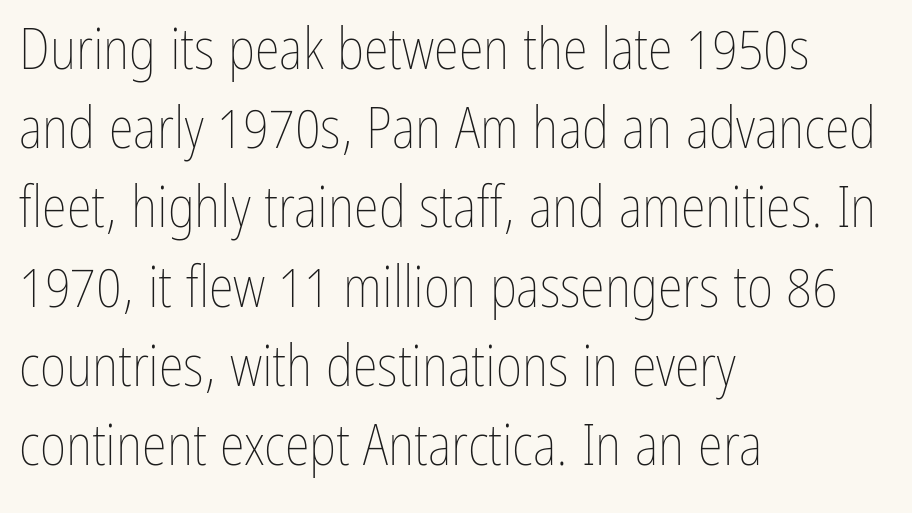
Q: Is the text bold? A: No.
Q: Is the text italic (slanted)? A: No, it is upright.
Q: Is the text underlined? A: No.
Q: How is the paragraph aligned? A: Left-aligned.
Q: Is the spacing between letters normal or unusually wide? A: Normal.
Q: Is the spacing between lines tight, normal or loose? A: Normal.
Q: Width (condensed, normal, or wide)? A: Condensed.
Q: Stroke contrast? A: Low.
Q: x-height? A: Medium.
Q: Monospaced? A: No.
